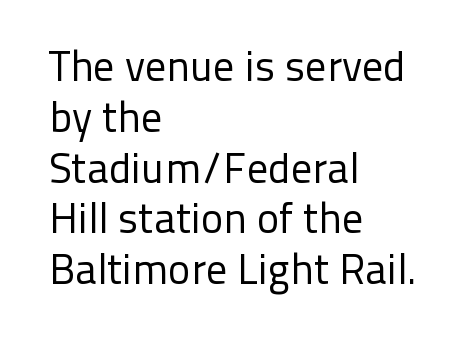
Letters rest on an invisible, unmarked baseline. On a weight scale, this lands at 450 or below. Here the designer chose a conventional face with non-uniform glyph widths. A classic flush-left, rag-right setting is used for this passage. Type style note: lacks serifs.
